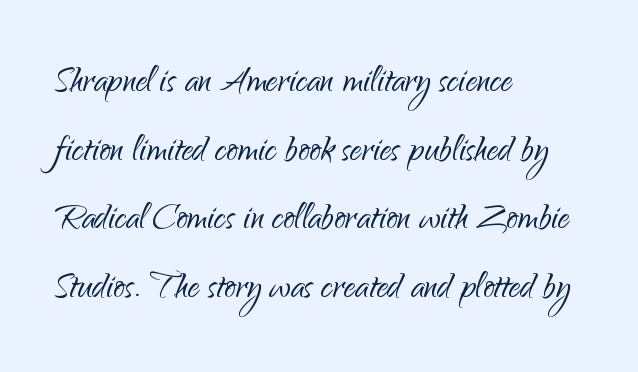
Here the glyphs are tracked normally, forming tight word shapes. How would I describe the line gaps? Plain and ordinary. This is not heavy type; no bold has been used. Stroke terminals: plain, sans-serif.
